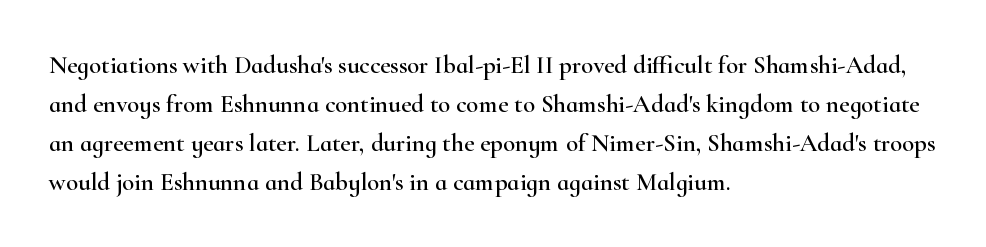
Q: Is the text italic (slanted)? A: No, it is upright.
Q: Is the text underlined? A: No.
Q: How is the paragraph aligned? A: Left-aligned.
Q: Is the spacing between letters normal or unusually wide? A: Normal.
Q: Is the spacing between lines tight, normal or loose? A: Normal.
